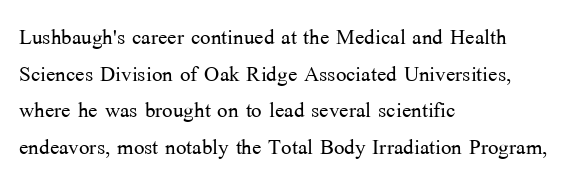
Where is the straight margin? On the left. Regarding serifs, this sample has them. Rule under the text: the space is simply empty. The rows are spaced the way most documents space them. Italic: no, the glyphs are upright roman.
